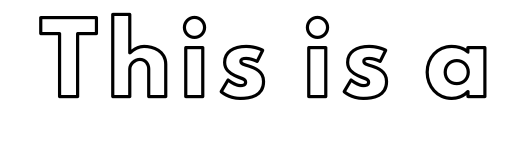
Each letter keeps its own natural width here, so spacing adapts to shape. Clear beneath every line of the passage. Posture: vertical.
